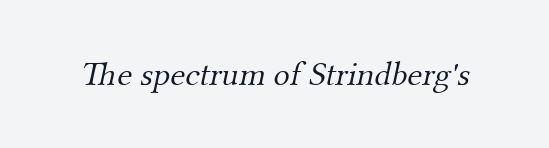
{"serif": "yes", "bold": "no", "weight": "light", "width": "normal", "stroke_contrast": "medium", "x_height": "small", "monospaced": "no", "underline": "no", "letter_spacing": "normal", "letter_spacing_em": 0.0, "glyph_px": 34}
